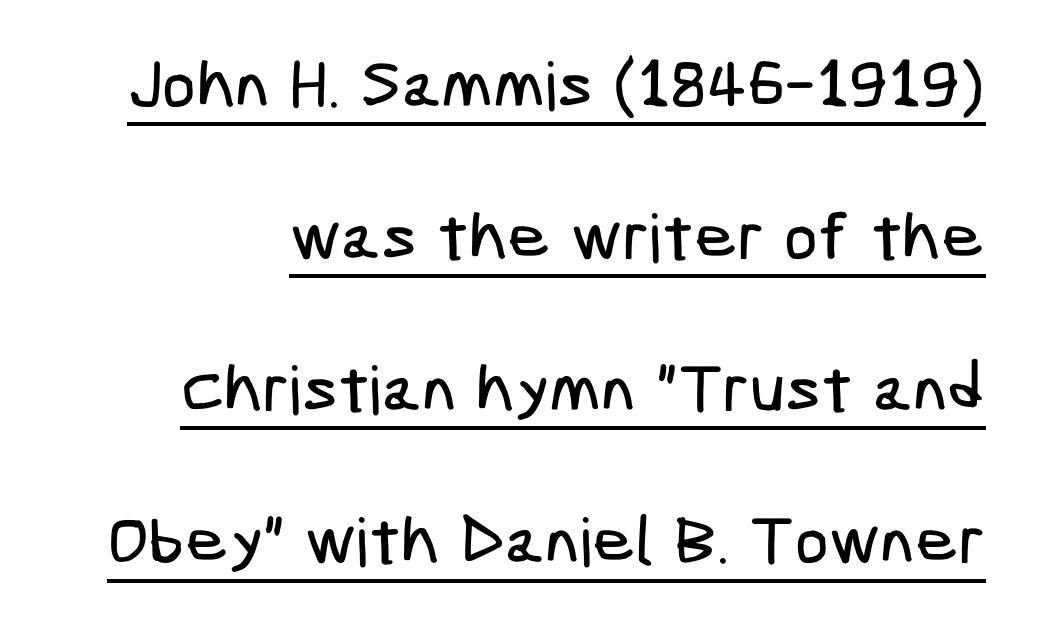
{"serif": "no", "width": "condensed", "stroke_contrast": "low", "x_height": "medium", "underline": "yes", "line_spacing": "loose", "line_spacing_ratio": 2.27, "letter_spacing": "normal", "letter_spacing_em": 0.0, "glyph_px": 67}
